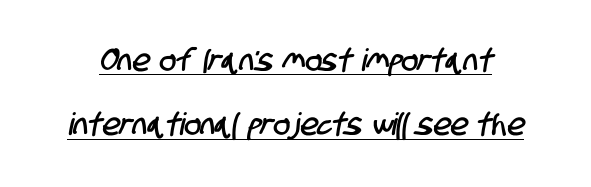
Q: Is the typeface a serif or a sans-serif typeface? A: Sans-serif.
Q: Is the text underlined? A: Yes.
Q: Is the spacing between letters normal or unusually wide? A: Normal.
Q: Is the spacing between lines tight, normal or loose? A: Loose.
Q: Width (condensed, normal, or wide)? A: Condensed.
Q: Stroke contrast? A: Low.
Q: x-height? A: Large.
Q: Monospaced? A: No.
